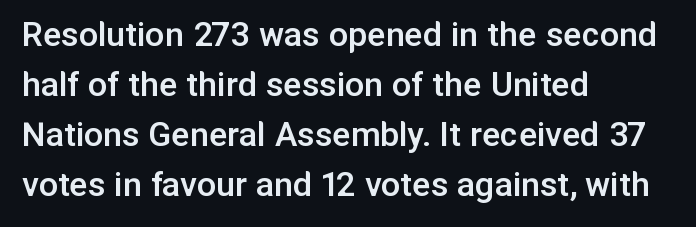
Q: Is the text bold? A: Semi-bold.
Q: Is the text italic (slanted)? A: No, it is upright.
Q: Is the typeface a serif or a sans-serif typeface? A: Sans-serif.
Q: Is the text underlined? A: No.
Q: How is the paragraph aligned? A: Left-aligned.
Q: Is the spacing between letters normal or unusually wide? A: Normal.
Q: Is the spacing between lines tight, normal or loose? A: Normal.
Q: Width (condensed, normal, or wide)? A: Normal.
Q: Stroke contrast? A: Low.
Q: x-height? A: Medium.
Q: Monospaced? A: No.
